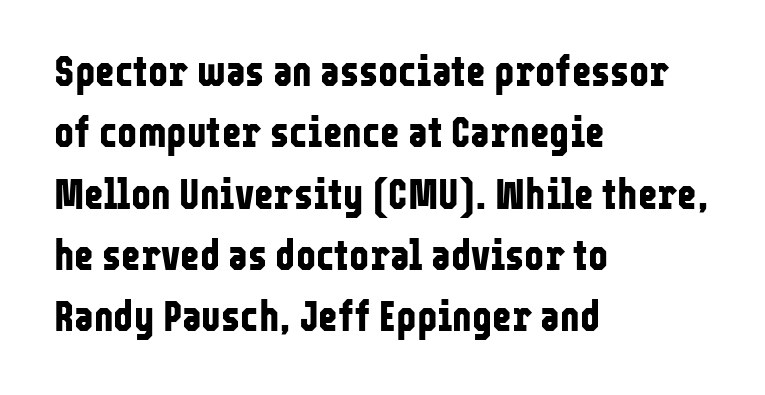
{"serif": "no", "italic": "no", "bold": "yes", "weight": "bold", "width": "condensed", "stroke_contrast": "low", "x_height": "medium", "monospaced": "no", "underline": "no", "align": "left", "line_spacing": "normal", "line_spacing_ratio": 1.46, "letter_spacing": "normal", "letter_spacing_em": 0.0, "glyph_px": 42}
